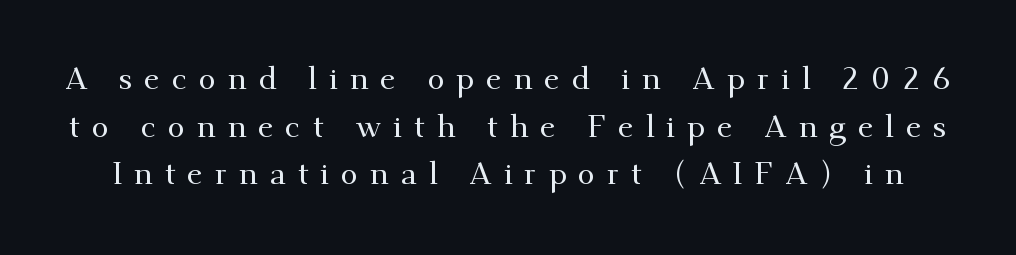
Q: Is the text italic (slanted)? A: No, it is upright.
Q: Is the typeface a serif or a sans-serif typeface? A: Serif.
Q: Is the text underlined? A: No.
Q: Is the spacing between letters normal or unusually wide? A: Unusually wide.
Q: Is the spacing between lines tight, normal or loose? A: Normal.
Q: Width (condensed, normal, or wide)? A: Normal.
Q: Stroke contrast? A: Medium.
Q: x-height? A: Small.
Q: Monospaced? A: No.
